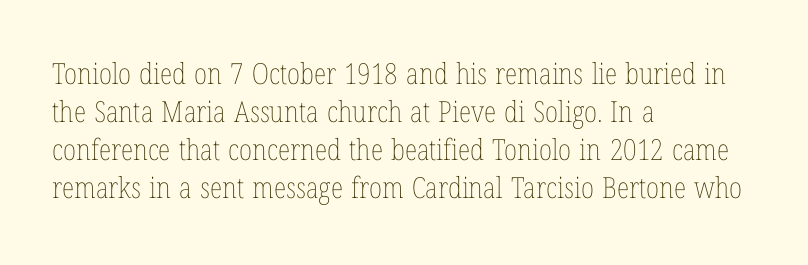
Q: Is the text bold? A: No.
Q: Is the text italic (slanted)? A: No, it is upright.
Q: Is the text underlined? A: No.
Q: How is the paragraph aligned? A: Left-aligned.
Q: Is the spacing between letters normal or unusually wide? A: Normal.
Q: Is the spacing between lines tight, normal or loose? A: Normal.
Q: Width (condensed, normal, or wide)? A: Condensed.
Q: Stroke contrast? A: Low.
Q: x-height? A: Medium.
Q: Monospaced? A: No.
